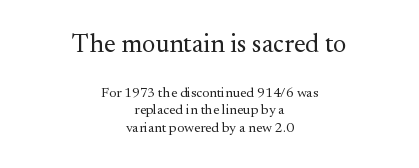
Of the two passages, the one on top uses the larger point size. The area under the type is left untouched. Is the type heavy? It reads as light-to-regular instead. In terms of posture, this sample is upright. Normally led — the rows are evenly, conventionally spaced.
